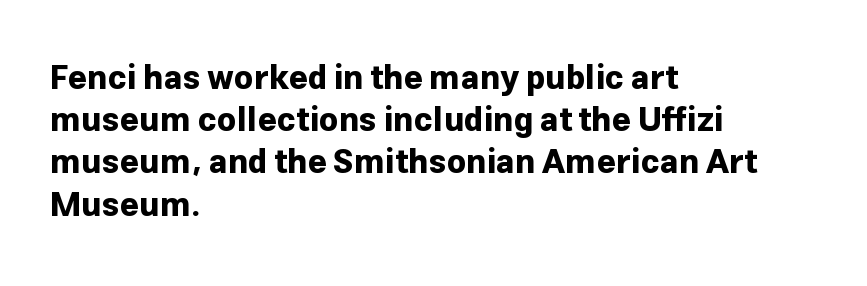
Q: Is the text bold? A: Yes.
Q: Is the text italic (slanted)? A: No, it is upright.
Q: Is the typeface a serif or a sans-serif typeface? A: Sans-serif.
Q: Is the text underlined? A: No.
Q: How is the paragraph aligned? A: Left-aligned.
Q: Is the spacing between letters normal or unusually wide? A: Normal.
Q: Is the spacing between lines tight, normal or loose? A: Normal.
Q: Width (condensed, normal, or wide)? A: Normal.
Q: Stroke contrast? A: Low.
Q: x-height? A: Medium.
Q: Monospaced? A: No.
